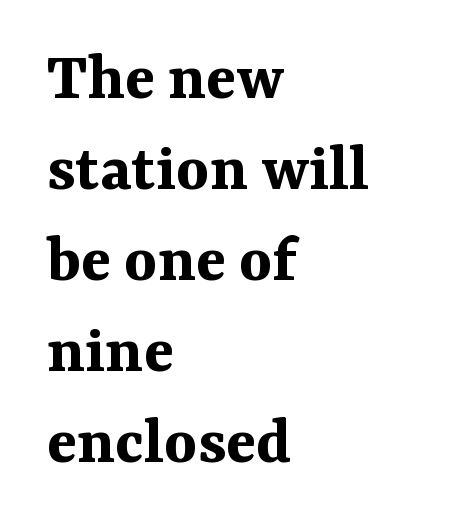
The image shows 70 px bold serif type, upright; set left-aligned, normal line spacing (1.3x), normal letter spacing, not underlined; medium stroke contrast and a medium x-height.
